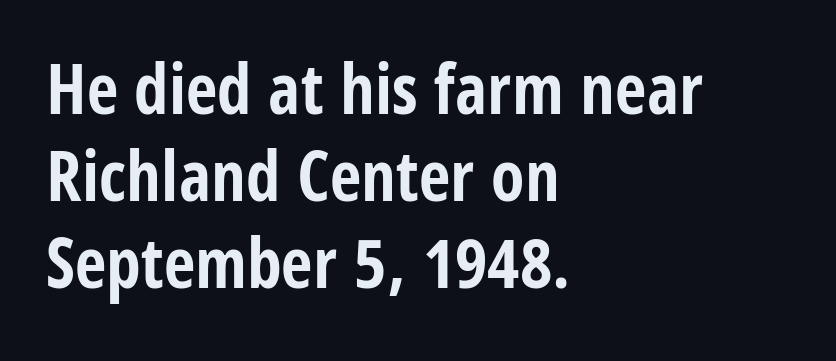
Q: Is the text bold? A: Yes.
Q: Is the text italic (slanted)? A: No, it is upright.
Q: Is the typeface a serif or a sans-serif typeface? A: Sans-serif.
Q: Is the text underlined? A: No.
Q: How is the paragraph aligned? A: Left-aligned.
Q: Is the spacing between letters normal or unusually wide? A: Normal.
Q: Is the spacing between lines tight, normal or loose? A: Normal.
Q: Width (condensed, normal, or wide)? A: Condensed.
Q: Stroke contrast? A: Low.
Q: x-height? A: Large.
Q: Monospaced? A: No.
